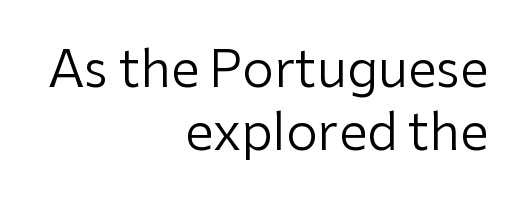
{"serif": "no", "italic": "no", "bold": "no", "weight": "regular", "width": "normal", "stroke_contrast": "low", "x_height": "medium", "monospaced": "no", "underline": "no", "align": "right", "line_spacing_ratio": 1.23, "letter_spacing": "normal", "letter_spacing_em": 0.0, "glyph_px": 51}
